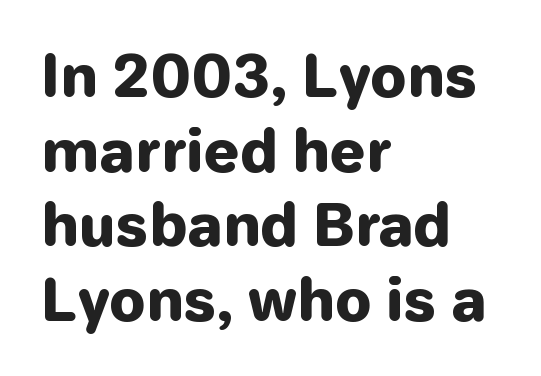
The image shows 57 px heavy sans-serif type, upright; set left-aligned, normal line spacing (1.31x), normal letter spacing, not underlined; low stroke contrast and a medium x-height.
